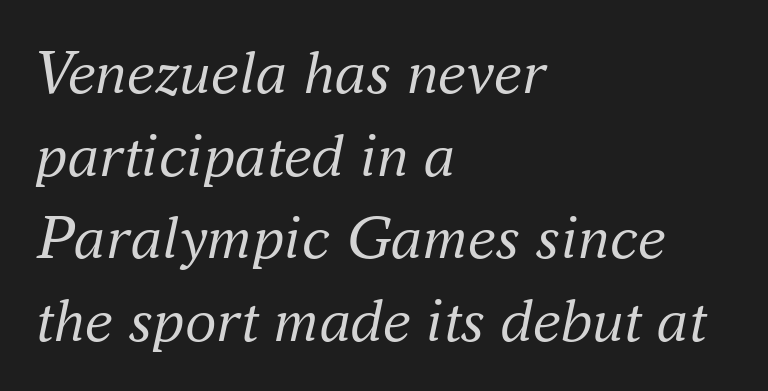
Q: Is the text bold? A: No.
Q: Is the text italic (slanted)? A: Yes, it leans right by about 16 degrees.
Q: Is the typeface a serif or a sans-serif typeface? A: Serif.
Q: Is the text underlined? A: No.
Q: How is the paragraph aligned? A: Left-aligned.
Q: Is the spacing between letters normal or unusually wide? A: Normal.
Q: Is the spacing between lines tight, normal or loose? A: Normal.
Q: Width (condensed, normal, or wide)? A: Normal.
Q: Stroke contrast? A: Medium.
Q: x-height? A: Small.
Q: Monospaced? A: No.
